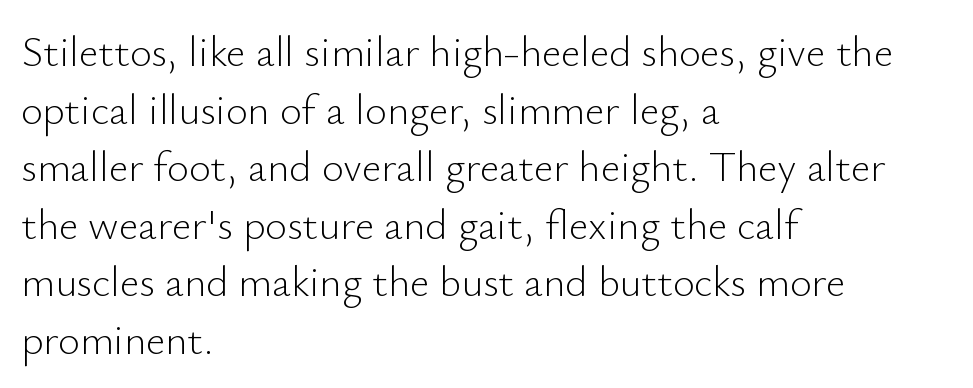
The image shows 42 px light sans-serif type, upright; set left-aligned, normal line spacing (1.37x), normal letter spacing, not underlined; low stroke contrast and a small x-height.
